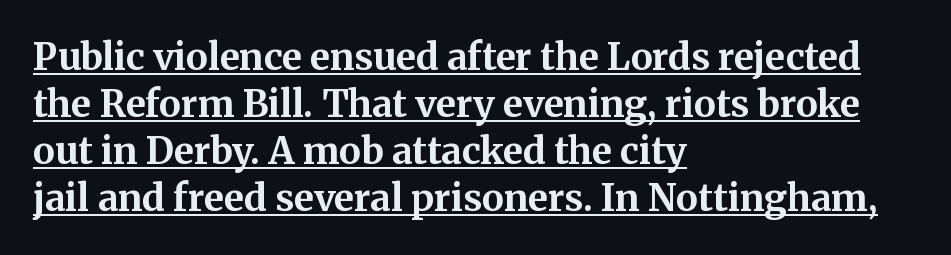
The image shows 37 px bold serif type, upright; set left-aligned, normal line spacing (1.27x), normal letter spacing, underlined; medium stroke contrast and a medium x-height.
